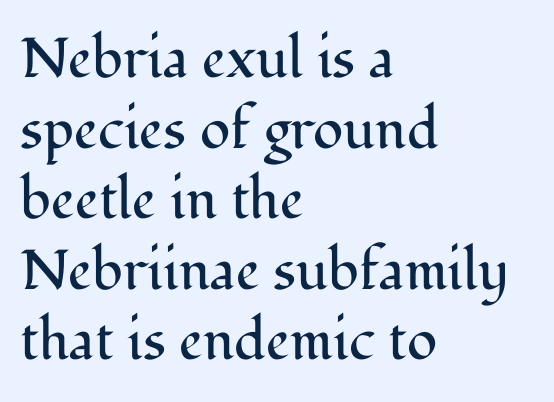
The image shows 56 px regular-weight serif type, upright; set left-aligned, normal line spacing (1.26x), normal letter spacing, not underlined; medium stroke contrast and a medium x-height.
